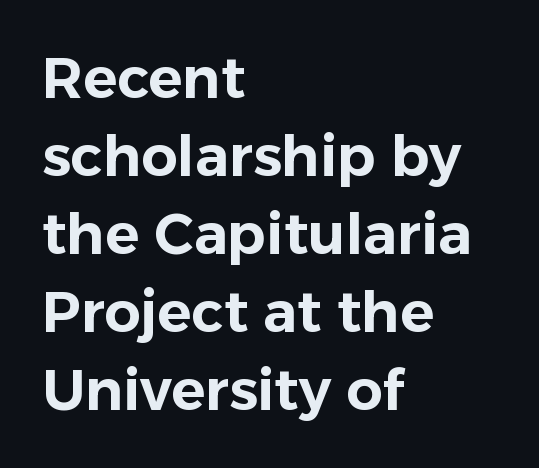
The specimen reads as upright at a glance. These lines keep a tight, regular rhythm from letter to letter. All the whitespace from short lines collects on the right. Regular leading. Descender tails drop into unmarked territory.
